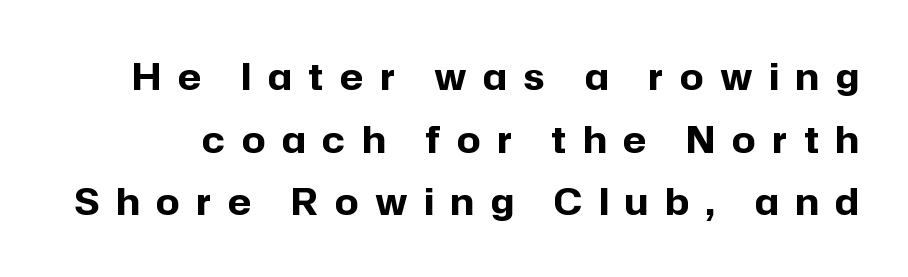
Q: Is the text bold? A: Yes.
Q: Is the text italic (slanted)? A: No, it is upright.
Q: Is the typeface a serif or a sans-serif typeface? A: Sans-serif.
Q: Is the text underlined? A: No.
Q: Is the spacing between letters normal or unusually wide? A: Unusually wide.
Q: Is the spacing between lines tight, normal or loose? A: Normal.
Q: Width (condensed, normal, or wide)? A: Normal.
Q: Stroke contrast? A: Low.
Q: x-height? A: Medium.
Q: Monospaced? A: No.
